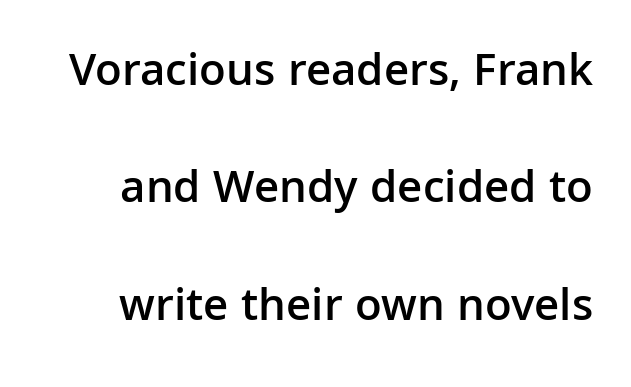
{"serif": "no", "italic": "no", "bold": "semi", "weight": "semibold", "width": "normal", "stroke_contrast": "low", "x_height": "medium", "monospaced": "no", "underline": "no", "line_spacing": "loose", "line_spacing_ratio": 2.5, "letter_spacing": "normal", "letter_spacing_em": 0.0, "glyph_px": 47}
